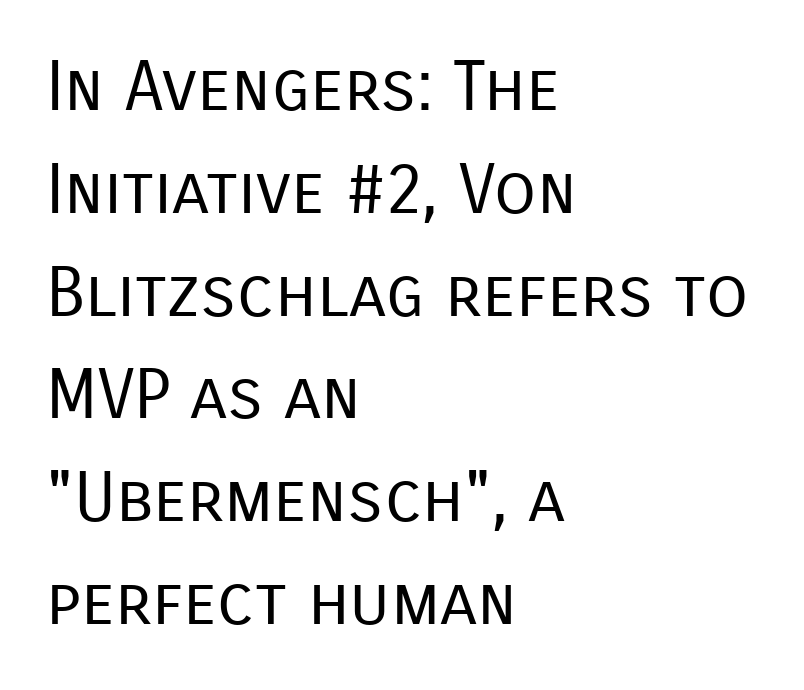
The lettering holds an erect, upright posture throughout. Observe the absence of serifs on each vertical stroke in this sample. Glyph-to-glyph distance matches everyday printed text. The font sits on the lighter half of the weight spectrum, regular included.
